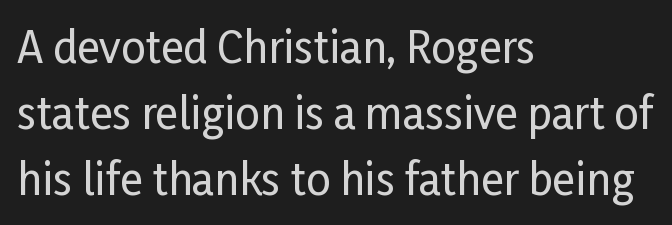
Q: Is the text italic (slanted)? A: No, it is upright.
Q: Is the typeface a serif or a sans-serif typeface? A: Sans-serif.
Q: Is the text underlined? A: No.
Q: How is the paragraph aligned? A: Left-aligned.
Q: Is the spacing between letters normal or unusually wide? A: Normal.
Q: Is the spacing between lines tight, normal or loose? A: Normal.
Q: Width (condensed, normal, or wide)? A: Condensed.
Q: Stroke contrast? A: Low.
Q: x-height? A: Medium.
Q: Monospaced? A: No.
